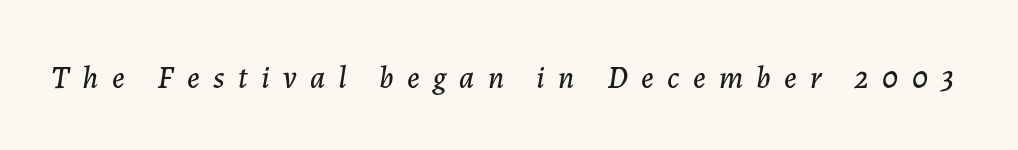
How are the letters spaced? Widely, with obvious added tracking. You could not count columns in this text — the font is proportionally spaced. Any mark beneath the type? The region is blank. The text carries the slant typical of an italic or oblique font.
